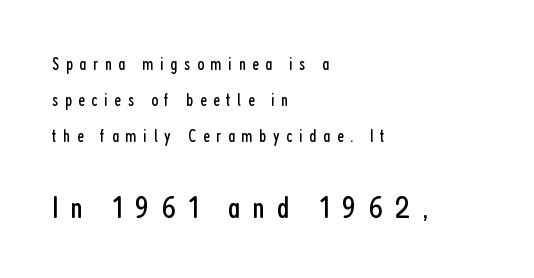
The lower block of text is set noticeably larger than the block above it. You could fit nearly another row in the gap between these rows. Notice how the passage keeps a crisp vertical edge on the left only. When letters stand straight like this, we call the style roman or upright. Looks like regular typesetting: each glyph gets only the width it needs. Counters stay open thanks to moderate or lighter strokes.
